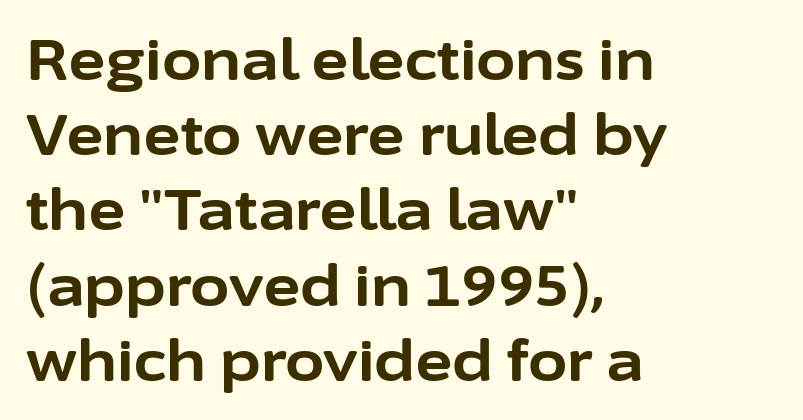
{"serif": "no", "italic": "no", "bold": "yes", "weight": "bold", "width": "normal", "stroke_contrast": "low", "x_height": "medium", "monospaced": "no", "underline": "no", "align": "left", "line_spacing": "normal", "line_spacing_ratio": 1.32, "letter_spacing": "normal", "letter_spacing_em": 0.0, "glyph_px": 57}
